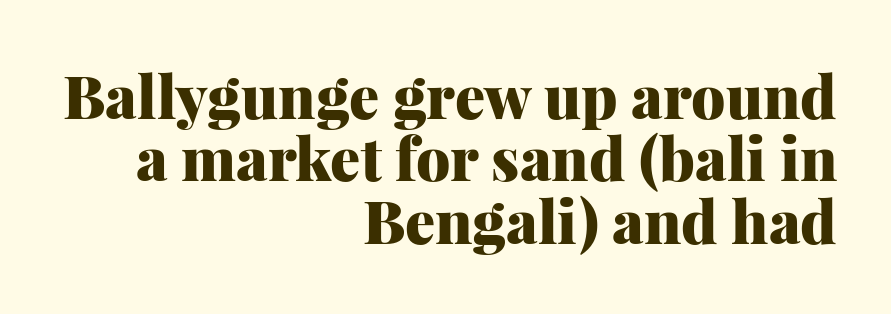
{"serif": "yes", "italic": "no", "bold": "yes", "weight": "heavy", "width": "normal", "stroke_contrast": "medium", "x_height": "medium", "monospaced": "no", "underline": "no", "align": "right", "line_spacing": "tight", "line_spacing_ratio": 1.04, "letter_spacing": "normal", "letter_spacing_em": 0.0, "glyph_px": 60}
